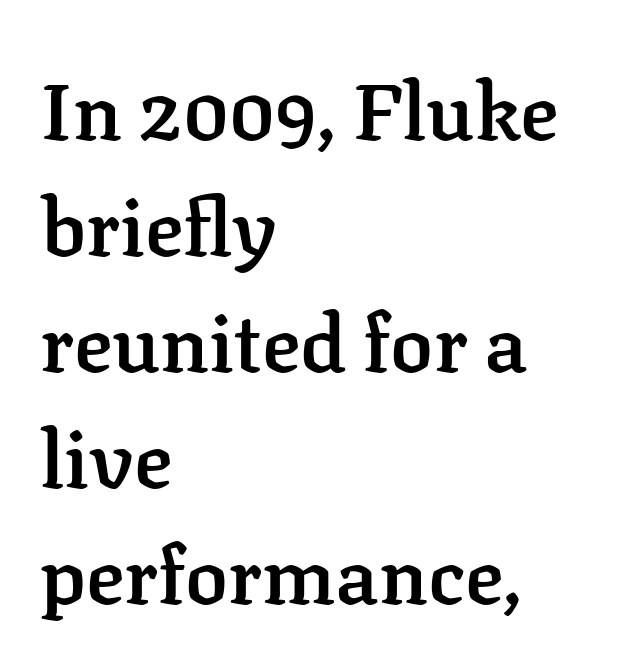
Spacing verdict: proportional, widths tailored to each character. Italic? Not at all — the glyphs are vertical. The letterforms sit shoulder to shoulder at normal distance. The space directly below the letters is spotless. Is this a sans? No — the strokes have serifs. Each glyph is drawn with semibold strokes, heavier than normal yet not fully bold.
